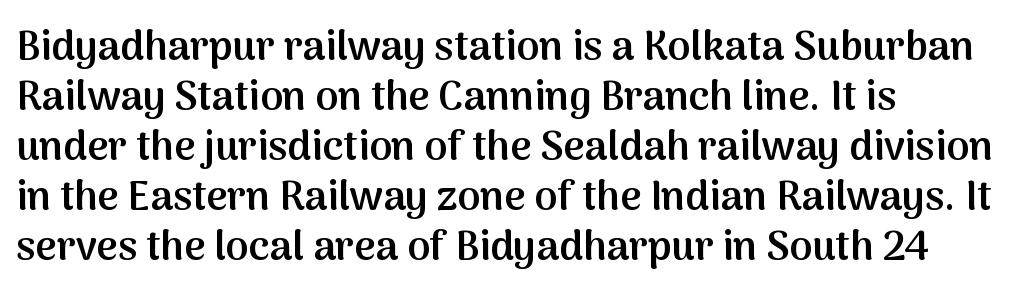
Each letter keeps its own natural width here, so spacing adapts to shape. The text block is weighted toward the left margin, trailing off unevenly rightward. Every character sits straight up, as roman type does. Examine the stroke ends and you'll find no serifs.
